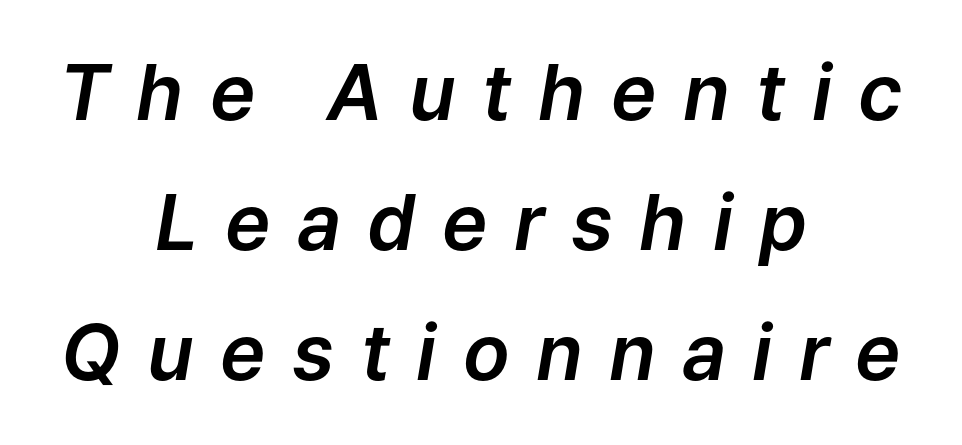
The image shows 77 px text type, italic (leaning right); set centered, normal line spacing (1.69x), unusually wide letter spacing (+0.34 em), not underlined; low stroke contrast and a medium x-height.
